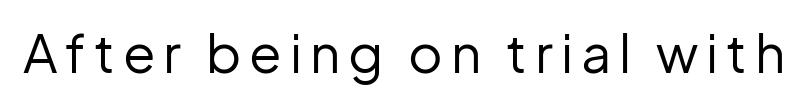
Q: Is the text bold? A: No.
Q: Is the text italic (slanted)? A: No, it is upright.
Q: Is the typeface a serif or a sans-serif typeface? A: Sans-serif.
Q: Is the text underlined? A: No.
Q: Width (condensed, normal, or wide)? A: Normal.
Q: Stroke contrast? A: Low.
Q: x-height? A: Medium.
Q: Monospaced? A: No.
